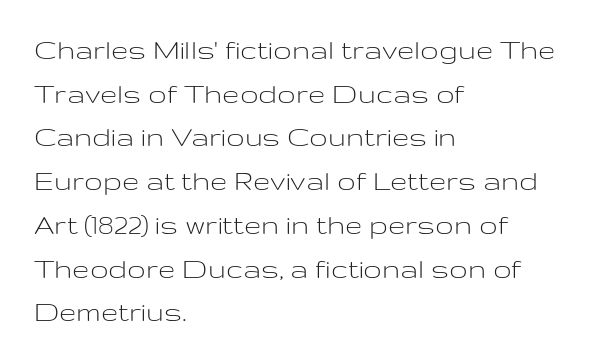
The image shows 31 px light, wide sans-serif type, upright; set left-aligned, normal line spacing (1.41x), normal letter spacing, not underlined; low stroke contrast and a medium x-height.
